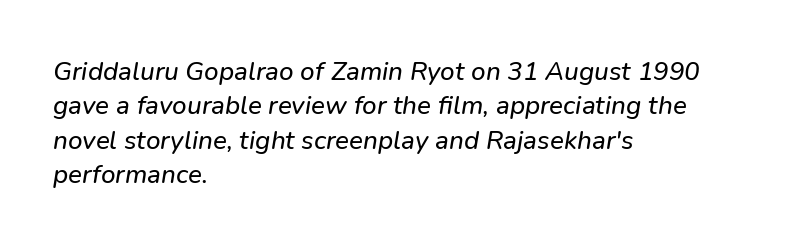
Q: Is the text underlined? A: No.
Q: How is the paragraph aligned? A: Left-aligned.
Q: Is the spacing between letters normal or unusually wide? A: Normal.
Q: Is the spacing between lines tight, normal or loose? A: Normal.
